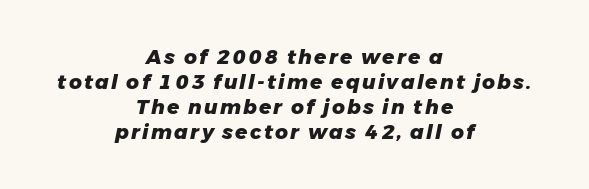
The passage shown is not underscored anywhere. Leftover space on each line is divided equally before and after the words. The vertical gap from one line to the next is medium. Does the weight exceed regular? Yes, all the way to bold. Posture: slanted.
